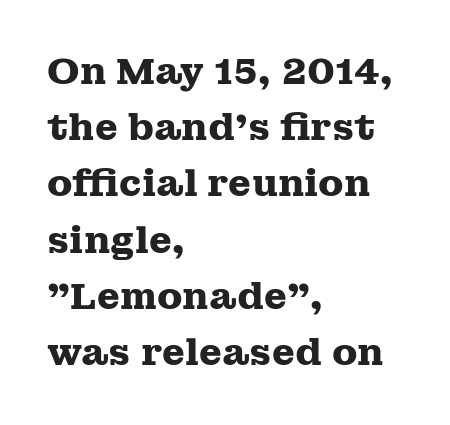
The image shows 37 px heavy, wide serif type, upright; set left-aligned, normal line spacing (1.52x), normal letter spacing, not underlined; medium stroke contrast and a medium x-height.
